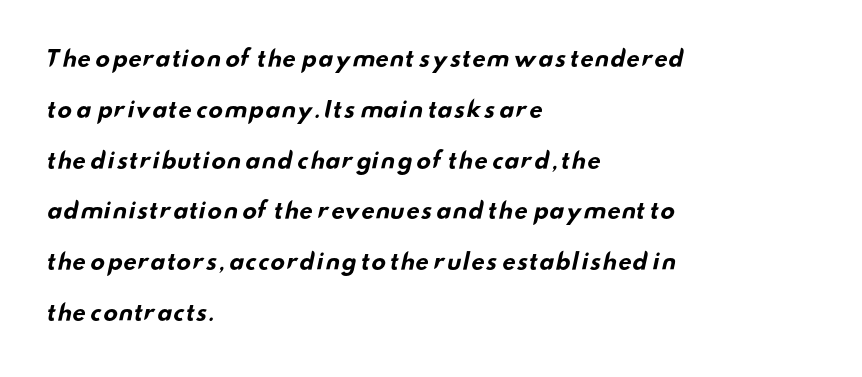
The face used here has the dense, thick strokes of a bold. Spacing between characters is what you'd get straight out of the box. Each new line begins a long way beneath the previous one. Has an underline been added? It has not.
